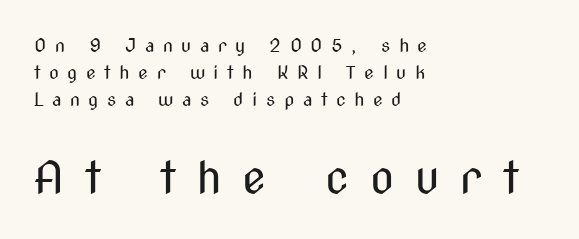
{"serif": "no", "italic": "no", "bold": "no", "weight": "regular", "width": "condensed", "stroke_contrast": "medium", "x_height": "medium", "monospaced": "no", "underline": "no", "align": "left", "line_spacing": "normal", "line_spacing_ratio": 1.5, "letter_spacing": "wide", "letter_spacing_em": 0.47, "larger_block": "second", "size_ratio": 2.44, "glyph_px": 44}
